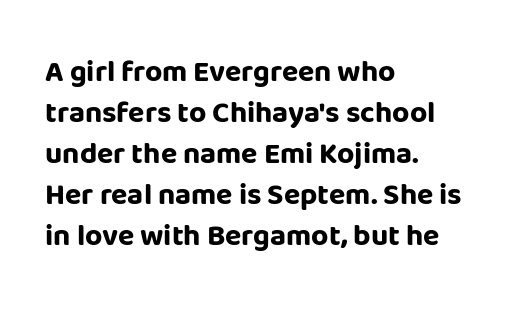
{"serif": "no", "italic": "no", "bold": "yes", "weight": "bold", "width": "normal", "stroke_contrast": "low", "x_height": "large", "monospaced": "no", "underline": "no", "align": "left", "line_spacing": "normal", "line_spacing_ratio": 1.37, "letter_spacing": "normal", "letter_spacing_em": 0.0, "glyph_px": 30}
